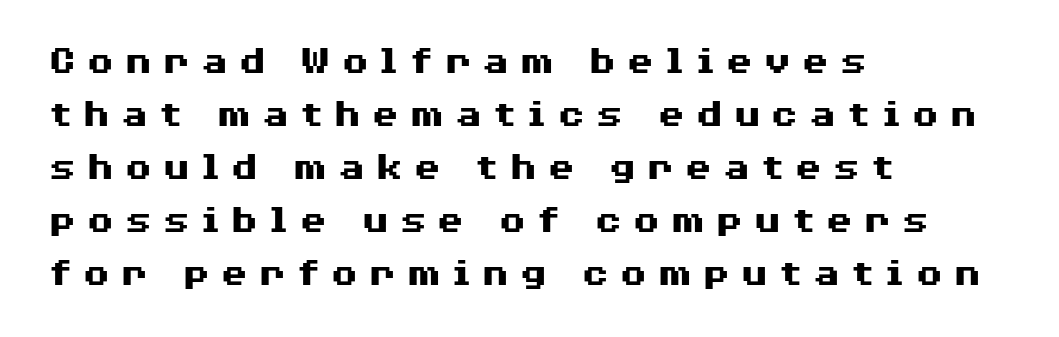
The image shows 41 px heavy, wide sans-serif type, upright; set left-aligned, normal line spacing (1.29x), unusually wide letter spacing (+0.23 em), not underlined; medium stroke contrast and a medium x-height.
